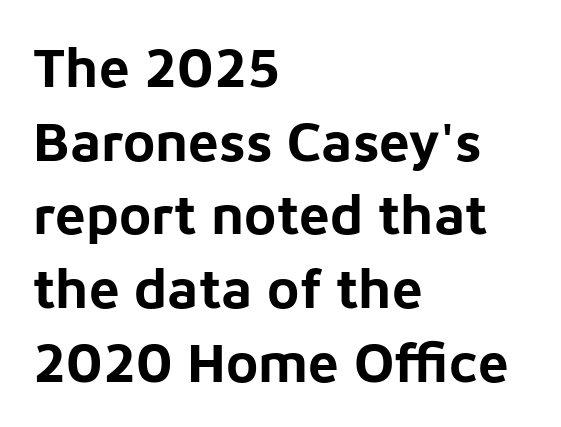
Q: Is the text bold? A: Yes.
Q: Is the text italic (slanted)? A: No, it is upright.
Q: Is the typeface a serif or a sans-serif typeface? A: Sans-serif.
Q: Is the text underlined? A: No.
Q: How is the paragraph aligned? A: Left-aligned.
Q: Is the spacing between letters normal or unusually wide? A: Normal.
Q: Is the spacing between lines tight, normal or loose? A: Normal.
Q: Width (condensed, normal, or wide)? A: Normal.
Q: Stroke contrast? A: Low.
Q: x-height? A: Medium.
Q: Monospaced? A: No.
